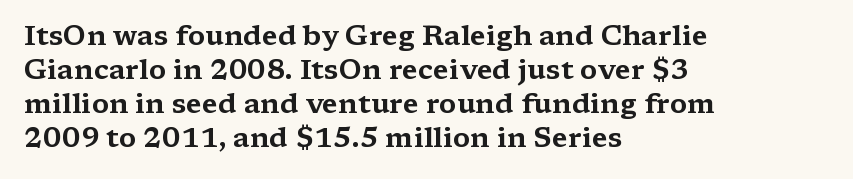
Q: Is the text italic (slanted)? A: No, it is upright.
Q: Is the typeface a serif or a sans-serif typeface? A: Serif.
Q: Is the text underlined? A: No.
Q: How is the paragraph aligned? A: Left-aligned.
Q: Is the spacing between letters normal or unusually wide? A: Normal.
Q: Width (condensed, normal, or wide)? A: Wide.
Q: Stroke contrast? A: Medium.
Q: x-height? A: Medium.
Q: Monospaced? A: No.
